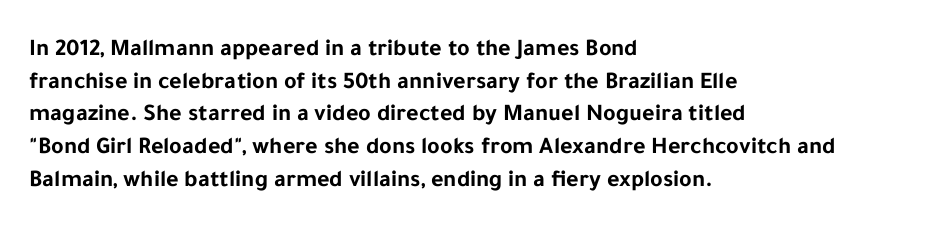
{"italic": "no", "bold": "yes", "underline": "no", "align": "left", "line_spacing": "normal", "line_spacing_ratio": 1.36, "letter_spacing": "normal", "letter_spacing_em": 0.0, "glyph_px": 24}
